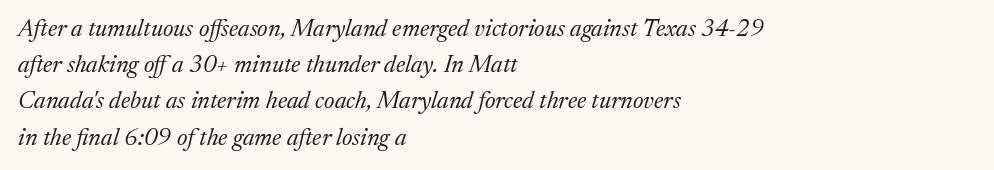
{"italic": "yes", "lean": "right", "slant_degrees": 17, "bold": "no", "underline": "no", "align": "left", "line_spacing": "normal", "line_spacing_ratio": 1.51, "letter_spacing": "normal", "letter_spacing_em": 0.0, "glyph_px": 24}
